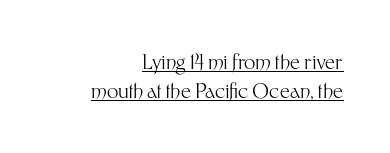
Q: Is the text bold? A: No.
Q: Is the text italic (slanted)? A: No, it is upright.
Q: Is the text underlined? A: Yes.
Q: How is the paragraph aligned? A: Right-aligned.
Q: Is the spacing between letters normal or unusually wide? A: Normal.
Q: Is the spacing between lines tight, normal or loose? A: Normal.
